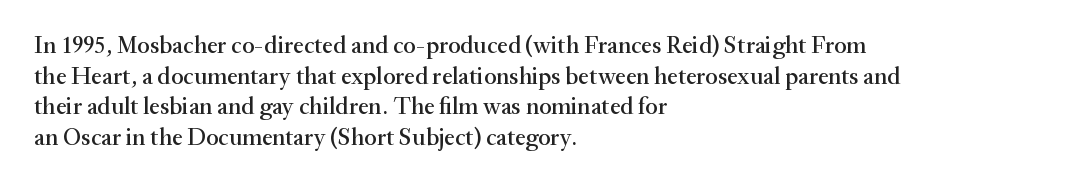
These lines stack with their left ends in a neat column. This sample uses plain, unmodified letter spacing. Rows of type keep a routine distance in the vertical direction. The glyphs are unaccompanied by any horizontal stroke below them. Vertical strokes here are truly vertical.
